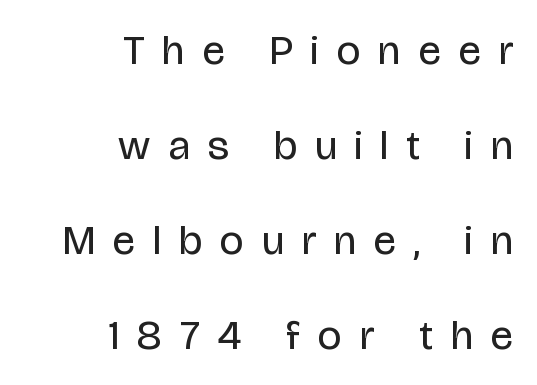
Heaviness? Minimal to ordinary, like unemphasized prose. The horizontal fit of the characters is loose and conspicuously gappy. Leftover space on each line is placed entirely before the opening word. Character widths vary here, with narrow letters taking less room than wide ones.
